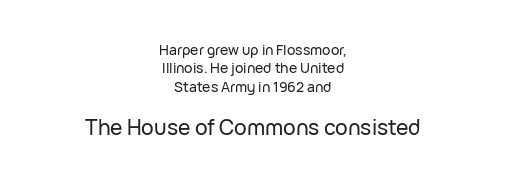
Regarding leading, the lines here are spaced in the standard way. Unmarked baselines from the first word to the last. Quick note: not italic, upright. Two sizes are in play, and the larger belongs to the second block. Spacing between characters is what you'd get straight out of the box. A student would call this center alignment; a typographer would say set centered.
